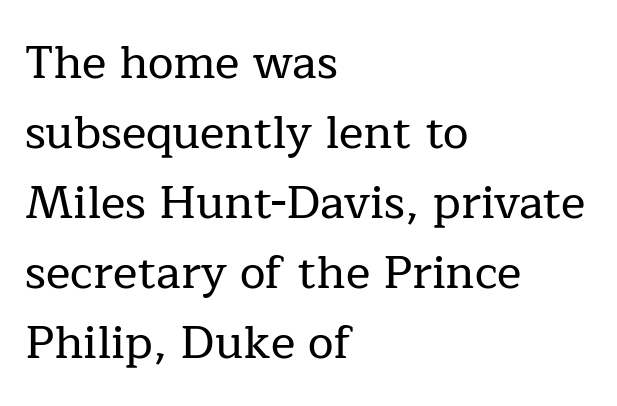
The leading is moderate, giving the passage an even texture. Italic: no, the glyphs are upright roman. The foot of each line stays bare and open. Caption: multi-line text, flush left, ragged right.
